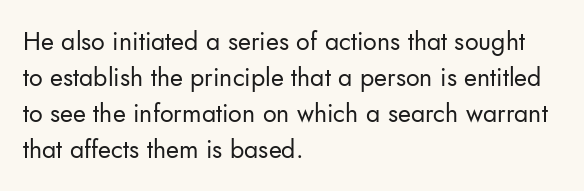
The rendering anchors every line to the left-hand side. Words appear dense and cohesive because spacing is normal. Does the leading feel generous? No, just average. A quiet, ordinary-to-light weight characterises the typeface.
